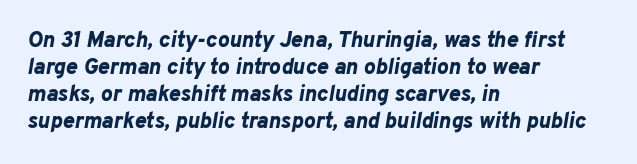
The image shows 22 px bold type, italic (leaning right); set left-aligned, line spacing 1.22x, normal letter spacing, not underlined.
